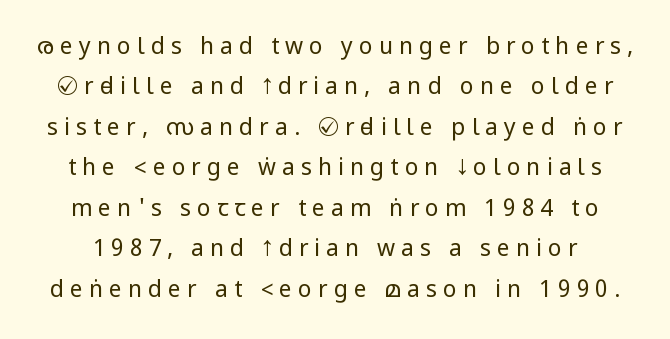
The image shows 23 px text type, upright; set line spacing 1.76x, unusually wide letter spacing (+0.26 em), not underlined.
